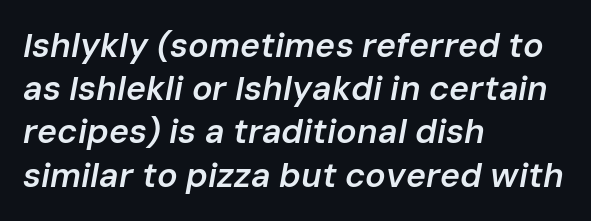
Q: Is the text bold? A: Semi-bold.
Q: Is the text italic (slanted)? A: Yes, it leans right by about 10 degrees.
Q: Is the text underlined? A: No.
Q: How is the paragraph aligned? A: Left-aligned.
Q: Is the spacing between letters normal or unusually wide? A: Normal.
Q: Is the spacing between lines tight, normal or loose? A: Normal.
Q: Width (condensed, normal, or wide)? A: Normal.
Q: Stroke contrast? A: Low.
Q: x-height? A: Medium.
Q: Monospaced? A: No.
